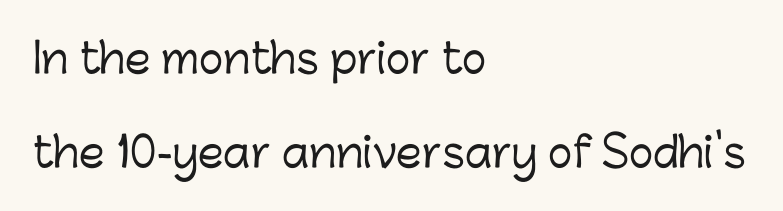
{"serif": "no", "italic": "no", "width": "normal", "stroke_contrast": "low", "x_height": "medium", "monospaced": "no", "underline": "no", "align": "left", "line_spacing": "loose", "line_spacing_ratio": 2.3, "letter_spacing": "normal", "letter_spacing_em": 0.0, "glyph_px": 41}
